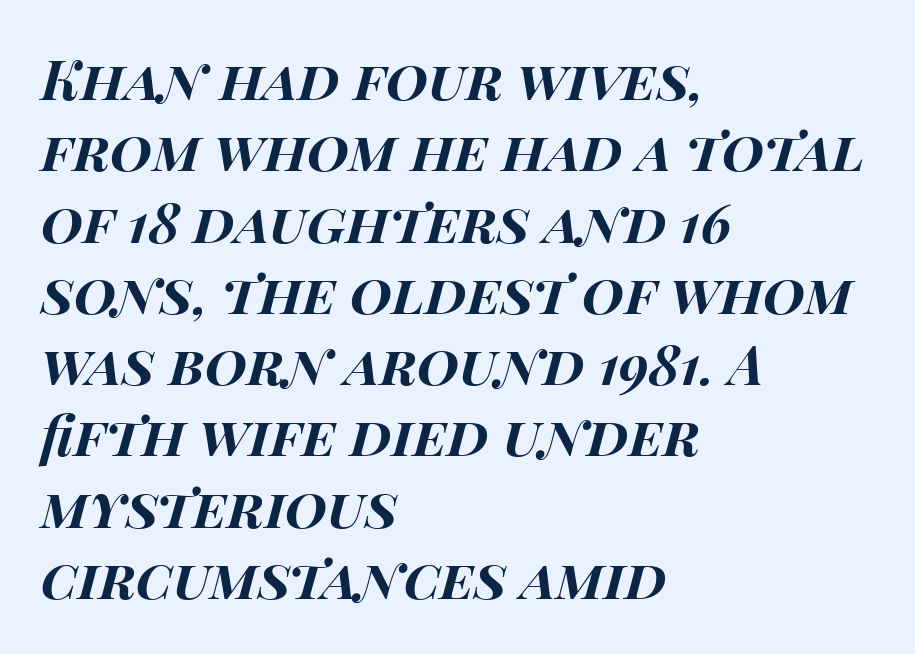
{"italic": "yes", "lean": "right", "slant_degrees": 14, "bold": "yes", "weight": "bold", "width": "wide", "stroke_contrast": "high", "x_height": "large", "monospaced": "no", "underline": "no", "align": "left", "line_spacing": "normal", "line_spacing_ratio": 1.32, "letter_spacing": "normal", "letter_spacing_em": 0.0, "glyph_px": 54}
